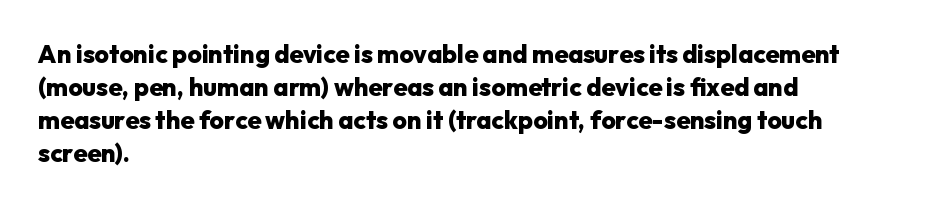
Q: Is the text bold? A: Yes.
Q: Is the text italic (slanted)? A: No, it is upright.
Q: Is the text underlined? A: No.
Q: How is the paragraph aligned? A: Left-aligned.
Q: Is the spacing between letters normal or unusually wide? A: Normal.
Q: Is the spacing between lines tight, normal or loose? A: Normal.
